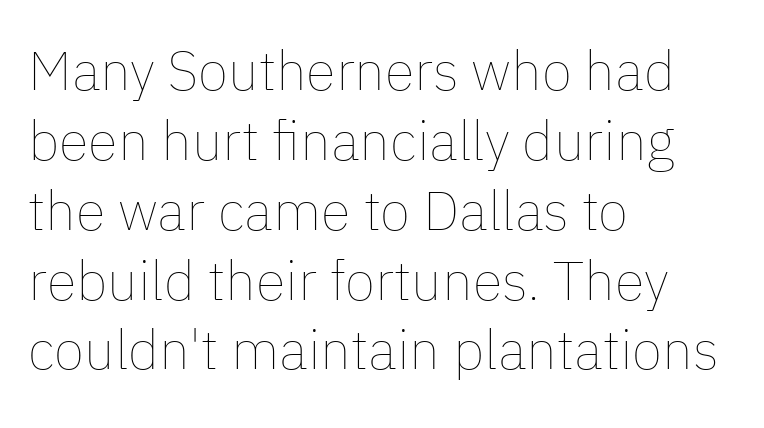
{"italic": "no", "bold": "no", "weight": "thin", "width": "normal", "stroke_contrast": "low", "x_height": "medium", "monospaced": "no", "underline": "no", "align": "left", "line_spacing": "normal", "line_spacing_ratio": 1.27, "letter_spacing": "normal", "letter_spacing_em": 0.0, "glyph_px": 55}
